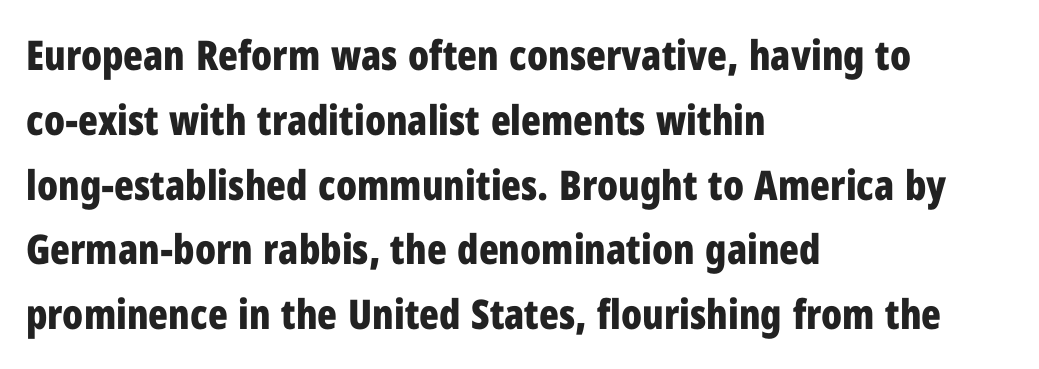
Nope, not italic — everything's standing straight. Each letter keeps its own natural width here, so spacing adapts to shape. Only glyphs here, with clear space below each row. Every row of glyphs begins at an identical x-position on the left.
